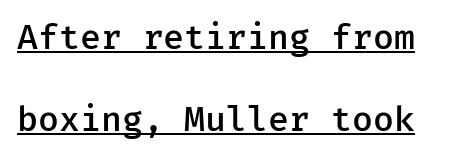
Q: Is the text bold? A: Semi-bold.
Q: Is the text italic (slanted)? A: No, it is upright.
Q: Is the typeface a serif or a sans-serif typeface? A: Sans-serif.
Q: Is the text underlined? A: Yes.
Q: Is the spacing between letters normal or unusually wide? A: Normal.
Q: Is the spacing between lines tight, normal or loose? A: Loose.
Q: Width (condensed, normal, or wide)? A: Normal.
Q: Stroke contrast? A: Low.
Q: x-height? A: Medium.
Q: Monospaced? A: Yes.
